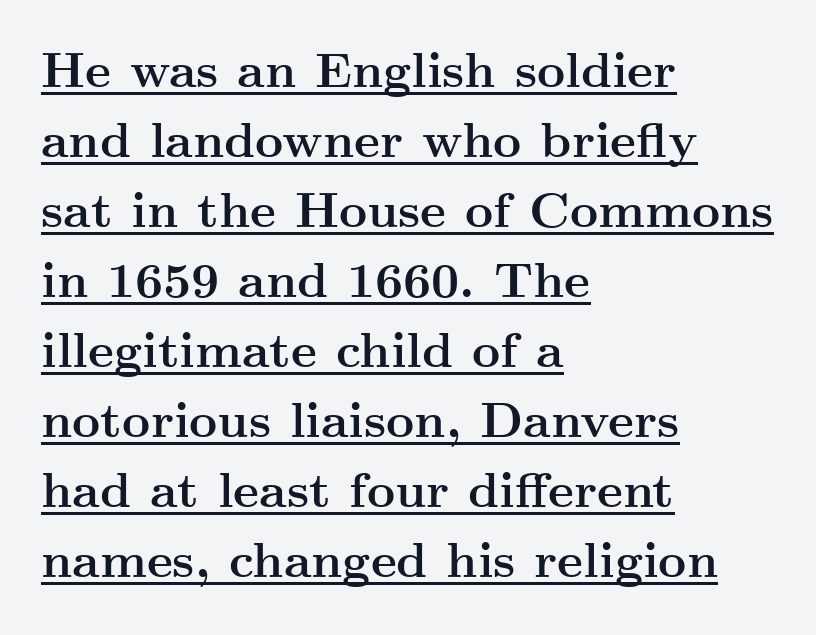
The image shows 49 px semibold, wide serif type, upright; set left-aligned, normal line spacing (1.43x), normal letter spacing, underlined; medium stroke contrast and a small x-height.
